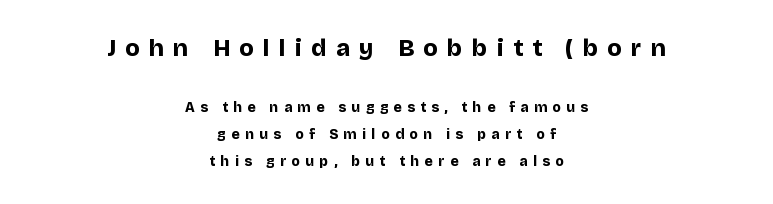
Notice how the passage keeps no hard edge, just a central spine. The axis of the letterforms is exactly vertical. The upper block of text is set noticeably larger than the block beneath it. Observe the wide spacing: letters keep a clear distance from each other.
